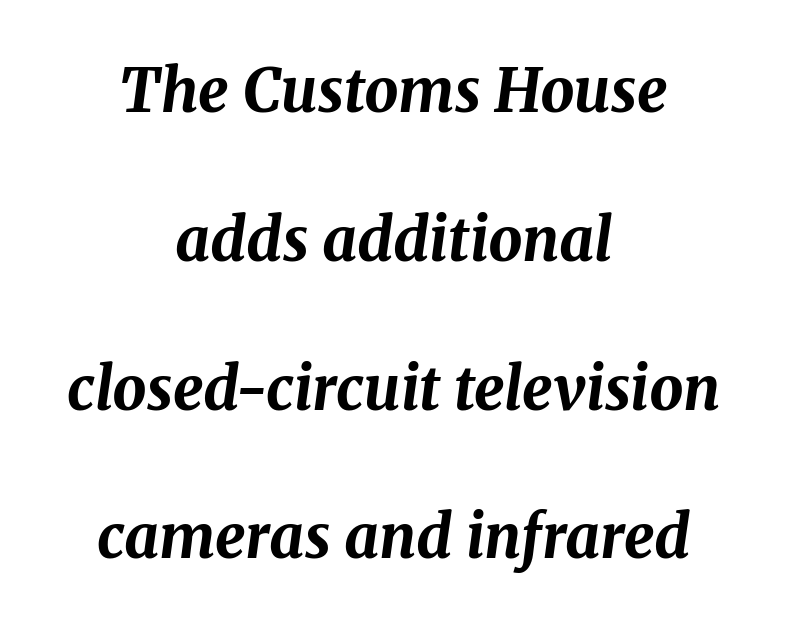
The image shows 60 px bold type, italic (leaning right); set centered, loose line spacing (2.48x), normal letter spacing, not underlined; medium stroke contrast and a medium x-height.
